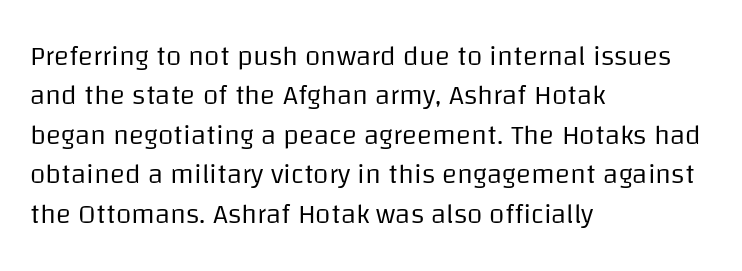
Q: Is the text bold? A: No.
Q: Is the text italic (slanted)? A: No, it is upright.
Q: Is the typeface a serif or a sans-serif typeface? A: Sans-serif.
Q: Is the text underlined? A: No.
Q: How is the paragraph aligned? A: Left-aligned.
Q: Is the spacing between letters normal or unusually wide? A: Normal.
Q: Is the spacing between lines tight, normal or loose? A: Normal.
Q: Width (condensed, normal, or wide)? A: Normal.
Q: Stroke contrast? A: Low.
Q: x-height? A: Large.
Q: Monospaced? A: No.
